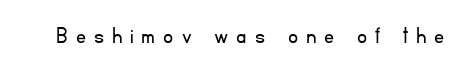
The image shows 25 px text type, upright; set unusually wide letter spacing (+0.32 em), not underlined.
